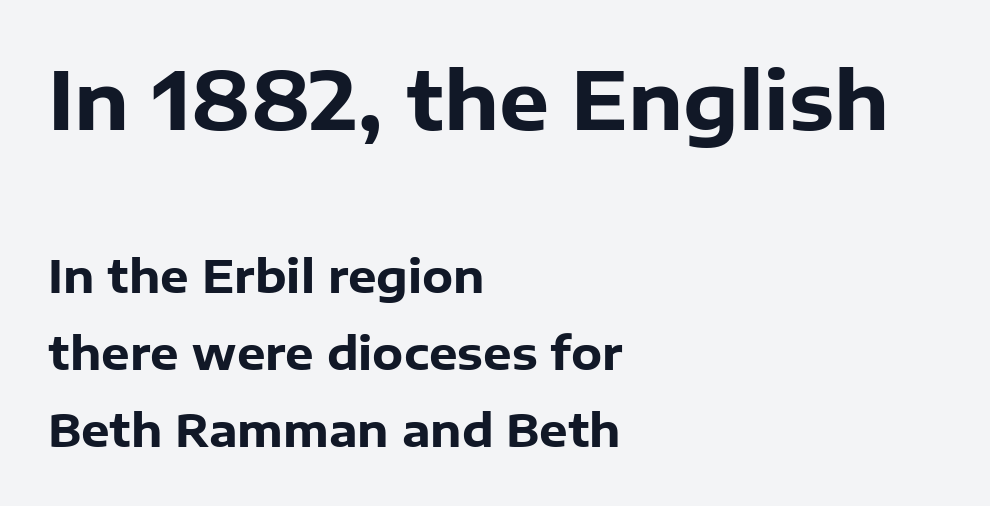
Block one is the big one; block two sits smaller underneath. Heft: maximum for text — a bold. Each letter keeps its own natural width here, so spacing adapts to shape. This sample uses a sans-serif face. Teacher's note: observe the even left margin — that is flush-left alignment. Italic? Not at all — the glyphs are vertical.
